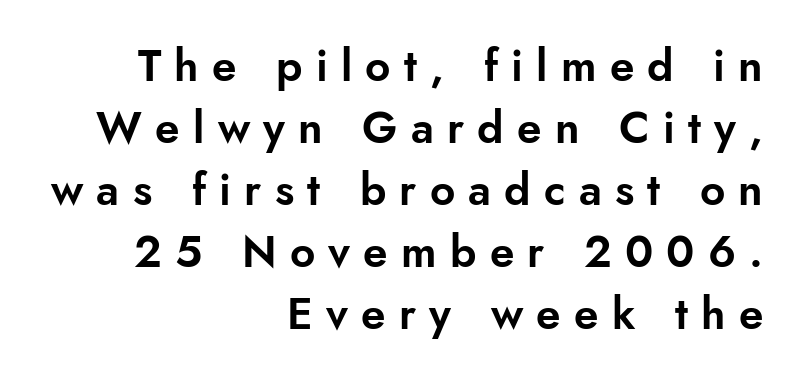
The image shows 44 px sans-serif type, upright; set right-aligned, normal line spacing (1.41x), unusually wide letter spacing (+0.3 em), not underlined; low stroke contrast and a small x-height.
